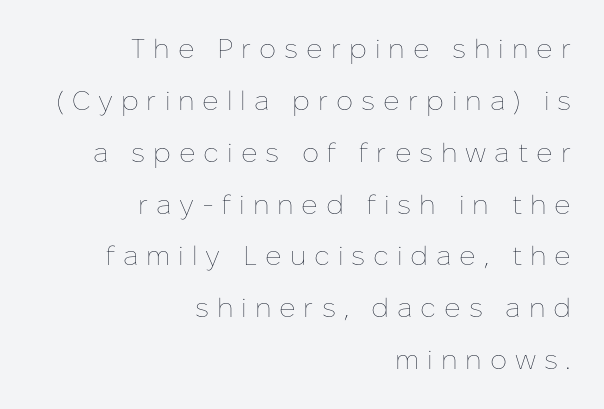
The font is comparable to plain body text, perhaps lighter. Horizontal bands of white between lines are thick stripes. These lines stack with their right ends in a neat column. Italic? Not at all — the glyphs are vertical.
